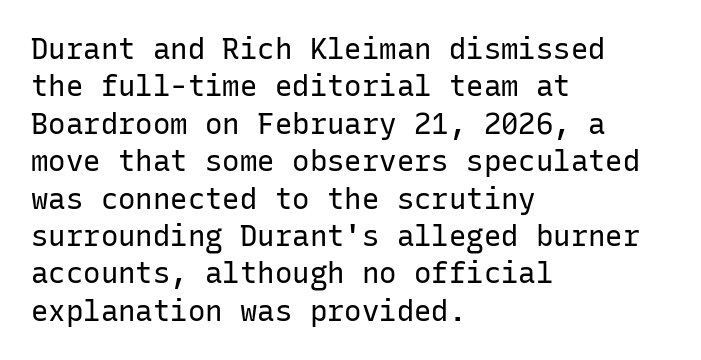
Q: Is the text bold? A: No.
Q: Is the text italic (slanted)? A: No, it is upright.
Q: Is the typeface a serif or a sans-serif typeface? A: Sans-serif.
Q: Is the text underlined? A: No.
Q: How is the paragraph aligned? A: Left-aligned.
Q: Is the spacing between letters normal or unusually wide? A: Normal.
Q: Is the spacing between lines tight, normal or loose? A: Normal.
Q: Width (condensed, normal, or wide)? A: Normal.
Q: Stroke contrast? A: Low.
Q: x-height? A: Medium.
Q: Monospaced? A: Yes.
